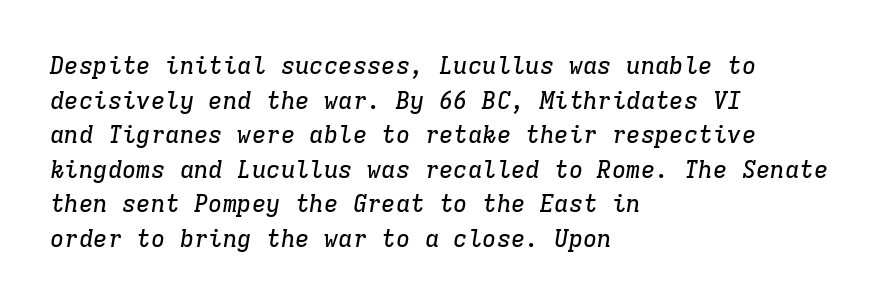
Q: Is the text italic (slanted)? A: Yes, it leans right by about 9 degrees.
Q: Is the text underlined? A: No.
Q: How is the paragraph aligned? A: Left-aligned.
Q: Is the spacing between letters normal or unusually wide? A: Normal.
Q: Is the spacing between lines tight, normal or loose? A: Normal.
